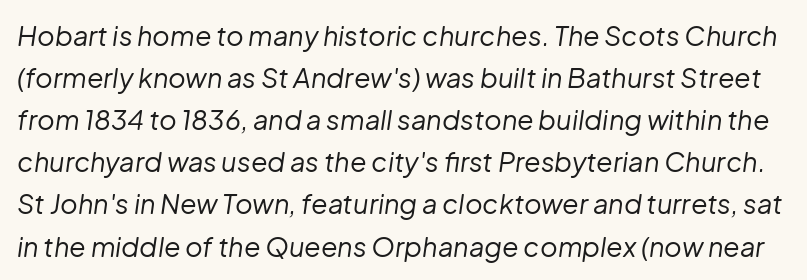
Short note: letters normally spaced. A typesetter would call this leading conventional body-copy spacing. The face looks like a standard text weight, possibly lighter. The font's italic variant was chosen for this text. Anything drawn beneath the words? Only blank space.
